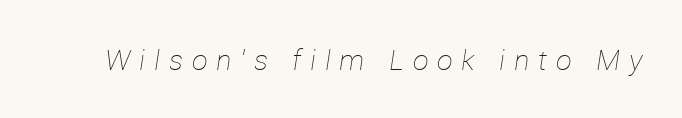
{"italic": "yes", "lean": "right", "slant_degrees": 12, "bold": "no", "weight": "thin", "width": "normal", "stroke_contrast": "low", "x_height": "medium", "monospaced": "no", "underline": "no", "letter_spacing": "wide", "letter_spacing_em": 0.32, "glyph_px": 28}
